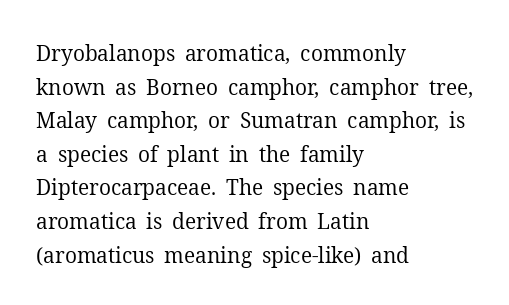
{"italic": "no", "bold": "no", "underline": "no", "align": "left", "line_spacing": "normal", "line_spacing_ratio": 1.6, "letter_spacing": "normal", "letter_spacing_em": 0.0, "glyph_px": 21}
